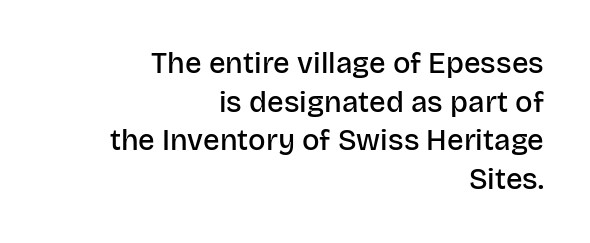
The image shows 29 px semibold sans-serif type, upright; set right-aligned, normal line spacing (1.33x), normal letter spacing, not underlined; low stroke contrast and a large x-height.
